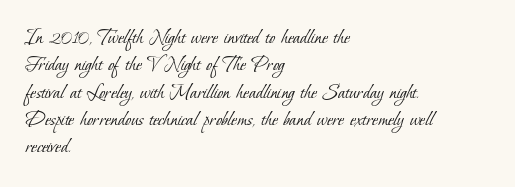
{"bold": "no", "underline": "no", "align": "left", "line_spacing_ratio": 1.24, "letter_spacing": "normal", "letter_spacing_em": 0.0, "glyph_px": 22}
